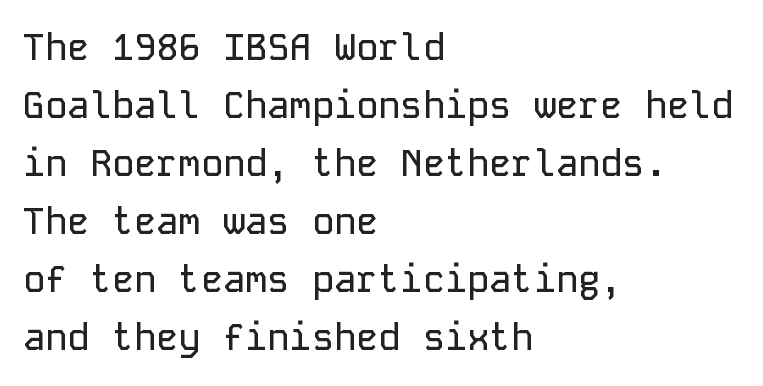
Spacing between characters is what you'd get straight out of the box. Line beginnings align vertically; line endings do not. One glance says typical: line gaps are just what's usual. Serifs: no, the terminals of the letterforms are clean.
